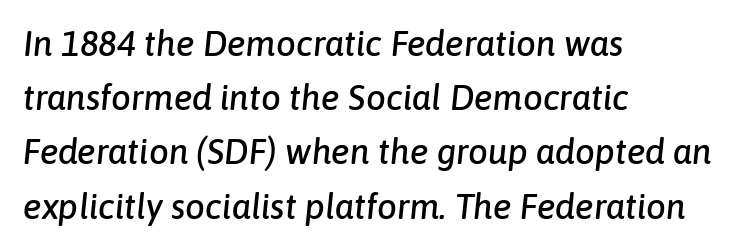
Q: Is the text italic (slanted)? A: Yes, it leans right by about 6 degrees.
Q: Is the text underlined? A: No.
Q: How is the paragraph aligned? A: Left-aligned.
Q: Is the spacing between letters normal or unusually wide? A: Normal.
Q: Is the spacing between lines tight, normal or loose? A: Normal.
Q: Width (condensed, normal, or wide)? A: Normal.
Q: Stroke contrast? A: Low.
Q: x-height? A: Medium.
Q: Monospaced? A: No.
